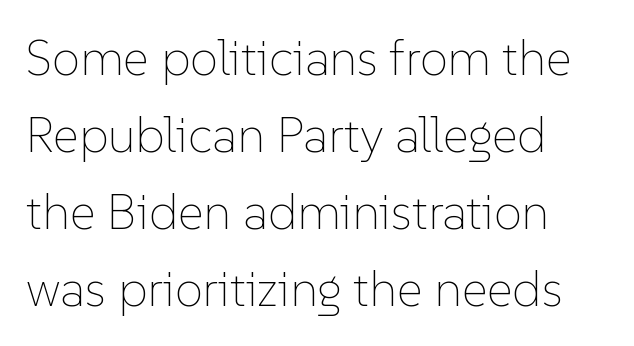
The image shows 50 px thin type, upright; set left-aligned, normal line spacing (1.54x), normal letter spacing, not underlined; low stroke contrast and a medium x-height.
